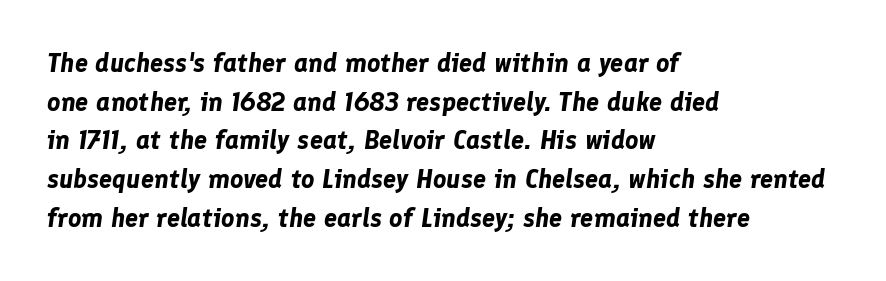
The text carries the slant typical of an italic or oblique font. Short note: letters normally spaced. As a designer I'd log this as weight 700, bold. The lines are quadded left. The block of text has a typical density, with ordinary space between rows.
